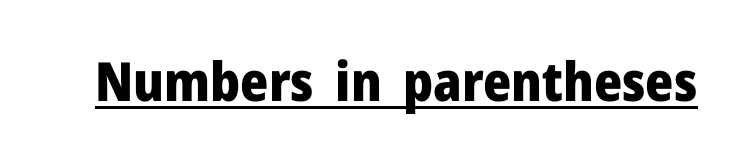
Q: Is the text bold? A: Yes.
Q: Is the text italic (slanted)? A: No, it is upright.
Q: Is the typeface a serif or a sans-serif typeface? A: Sans-serif.
Q: Is the text underlined? A: Yes.
Q: Is the spacing between letters normal or unusually wide? A: Normal.
Q: Width (condensed, normal, or wide)? A: Normal.
Q: Stroke contrast? A: Low.
Q: x-height? A: Medium.
Q: Monospaced? A: No.
